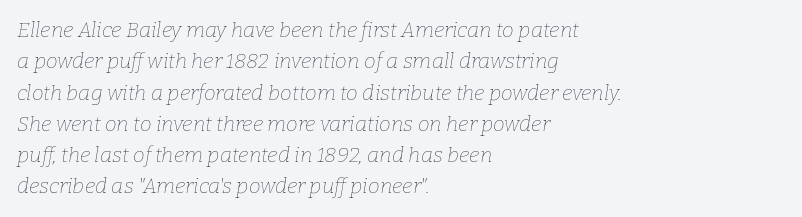
The line-height multiplier appears to be the usual default. In terms of posture, this sample is oblique. The rendering keeps characters at their native spacing. The compositor pushed each line to the left boundary. Stems here are at most as thick as an everyday book face.
